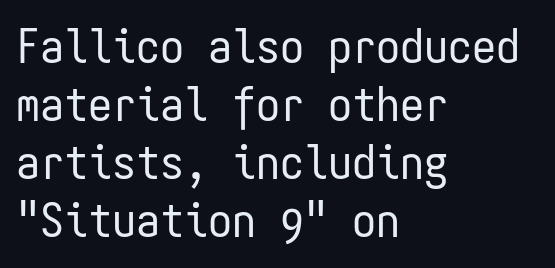
Q: Is the text bold? A: No.
Q: Is the text italic (slanted)? A: No, it is upright.
Q: Is the typeface a serif or a sans-serif typeface? A: Sans-serif.
Q: Is the text underlined? A: No.
Q: How is the paragraph aligned? A: Left-aligned.
Q: Is the spacing between letters normal or unusually wide? A: Normal.
Q: Width (condensed, normal, or wide)? A: Condensed.
Q: Stroke contrast? A: Low.
Q: x-height? A: Medium.
Q: Monospaced? A: Yes.
